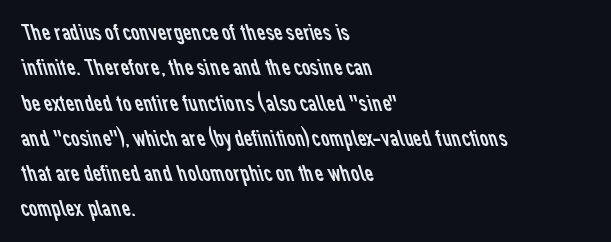
Decoration check: the copy has no underline. Words appear dense and cohesive because spacing is normal. Evenly set lines give the paragraph a standard silhouette. Is the block centered? No — it sits flush against the left margin.
